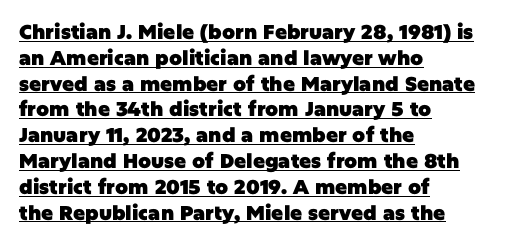
Q: Is the text bold? A: Yes.
Q: Is the text italic (slanted)? A: No, it is upright.
Q: Is the text underlined? A: Yes.
Q: How is the paragraph aligned? A: Left-aligned.
Q: Is the spacing between letters normal or unusually wide? A: Normal.
Q: Is the spacing between lines tight, normal or loose? A: Normal.
